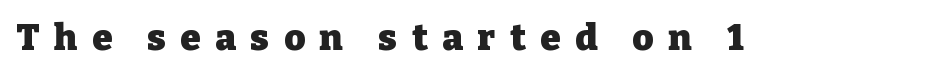
{"serif": "yes", "italic": "no", "bold": "yes", "weight": "heavy", "width": "normal", "stroke_contrast": "low", "x_height": "medium", "monospaced": "no", "underline": "no", "letter_spacing": "wide", "letter_spacing_em": 0.41, "glyph_px": 36}
